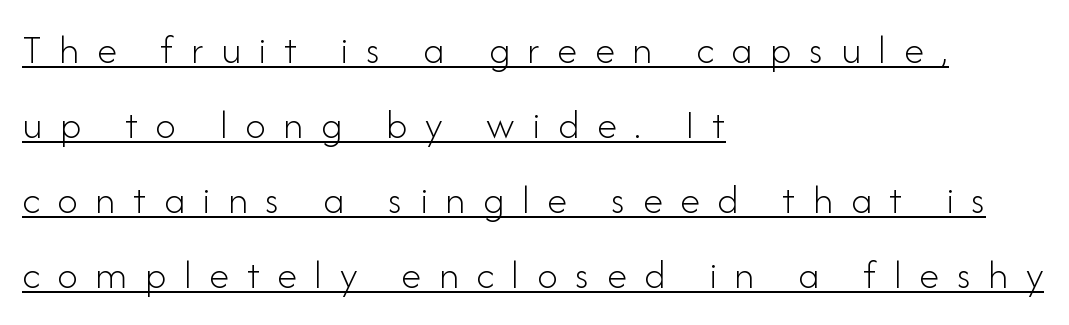
Q: Is the text bold? A: No.
Q: Is the text italic (slanted)? A: No, it is upright.
Q: Is the typeface a serif or a sans-serif typeface? A: Sans-serif.
Q: Is the text underlined? A: Yes.
Q: How is the paragraph aligned? A: Left-aligned.
Q: Is the spacing between letters normal or unusually wide? A: Unusually wide.
Q: Width (condensed, normal, or wide)? A: Normal.
Q: Stroke contrast? A: Low.
Q: x-height? A: Small.
Q: Monospaced? A: No.
